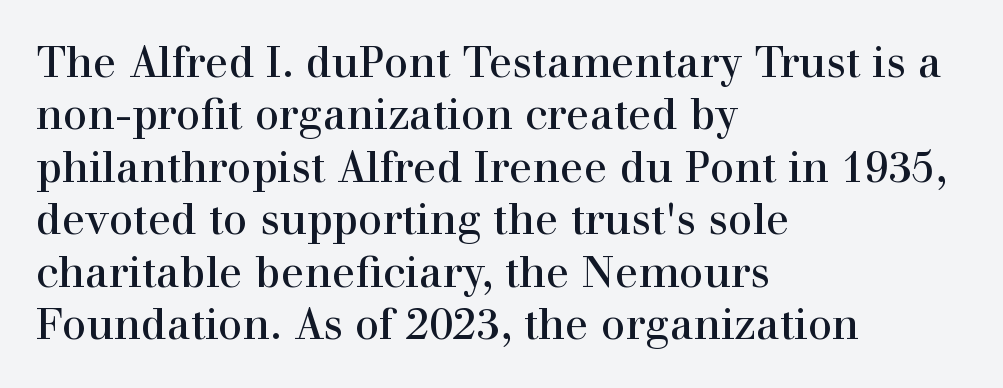
The image shows 43 px regular-weight serif type, upright; set left-aligned, line spacing 1.22x, normal letter spacing, not underlined; high stroke contrast and a medium x-height.
